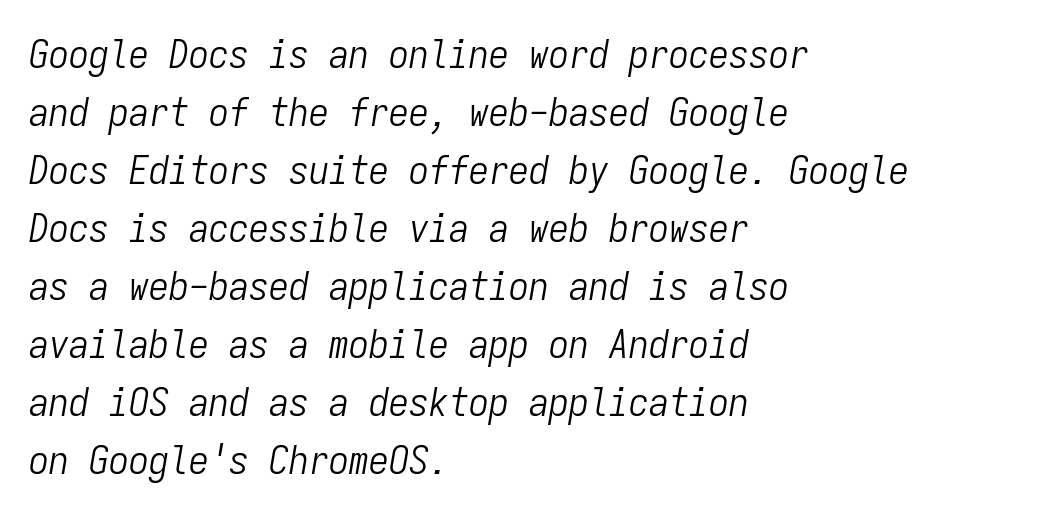
Q: Is the text bold? A: No.
Q: Is the text italic (slanted)? A: Yes, it leans right by about 9 degrees.
Q: Is the text underlined? A: No.
Q: How is the paragraph aligned? A: Left-aligned.
Q: Is the spacing between letters normal or unusually wide? A: Normal.
Q: Is the spacing between lines tight, normal or loose? A: Normal.
Q: Width (condensed, normal, or wide)? A: Condensed.
Q: Stroke contrast? A: Low.
Q: x-height? A: Medium.
Q: Monospaced? A: Yes.
